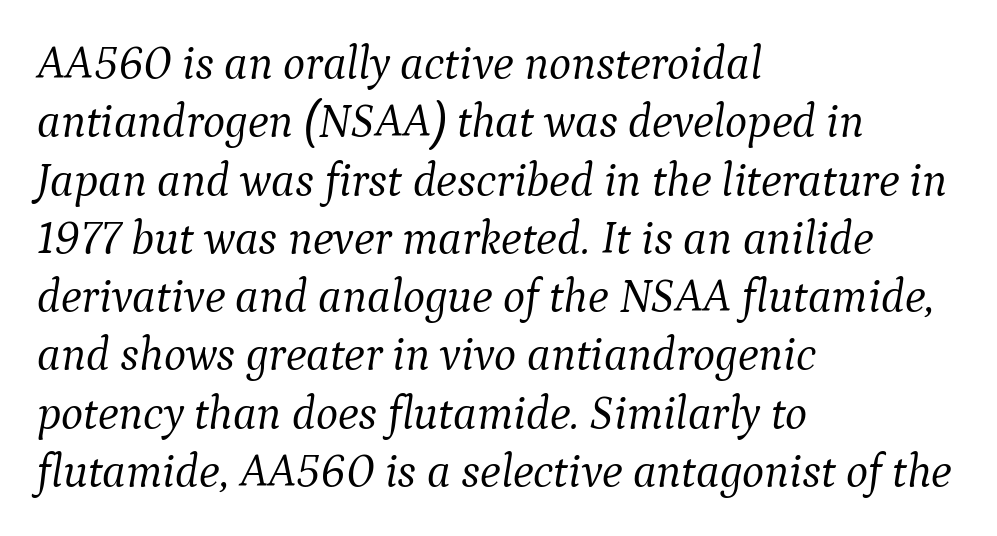
{"serif": "yes", "italic": "yes", "lean": "right", "slant_degrees": 9, "bold": "no", "weight": "light", "width": "normal", "stroke_contrast": "medium", "x_height": "medium", "monospaced": "no", "underline": "no", "align": "left", "line_spacing_ratio": 1.24, "letter_spacing": "normal", "letter_spacing_em": 0.0, "glyph_px": 47}
